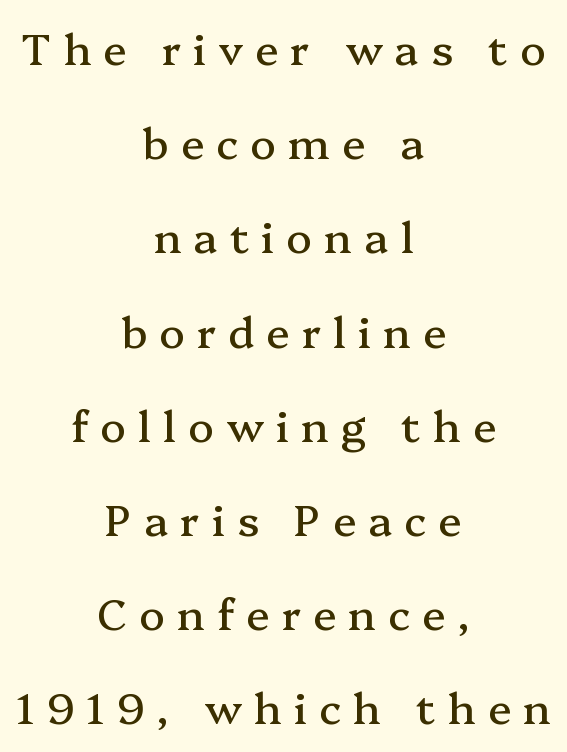
{"serif": "yes", "italic": "no", "width": "normal", "stroke_contrast": "medium", "x_height": "medium", "monospaced": "no", "underline": "no", "align": "center", "line_spacing": "loose", "line_spacing_ratio": 2.19, "letter_spacing": "wide", "letter_spacing_em": 0.28, "glyph_px": 43}
